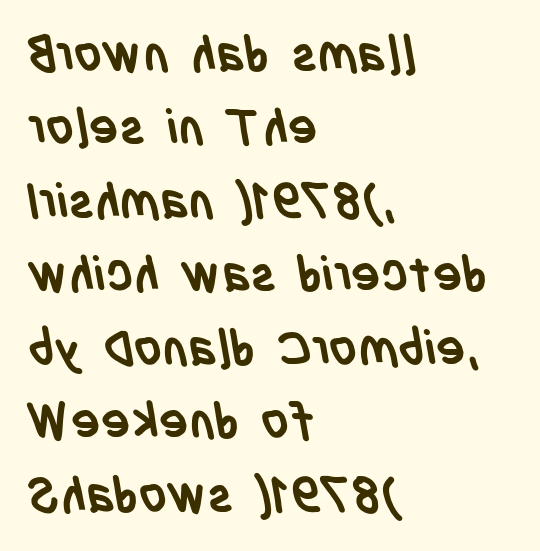
The image shows 49 px semibold, condensed sans-serif type; set left-aligned, normal line spacing (1.5x), normal letter spacing, not underlined; low stroke contrast and a large x-height.
